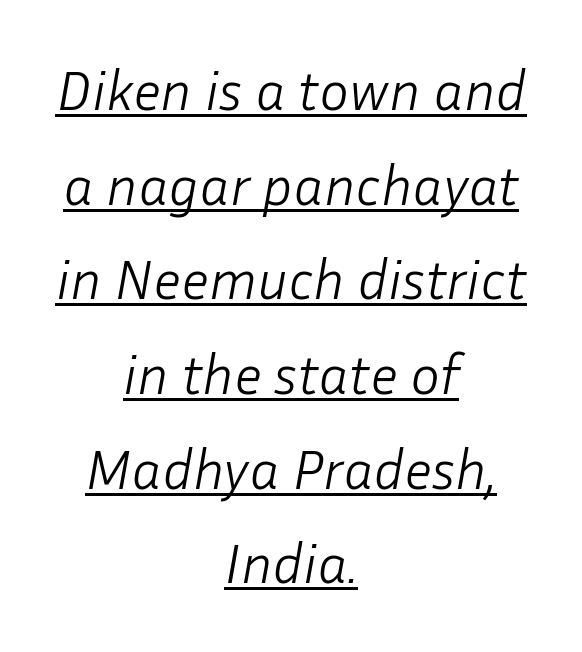
{"italic": "yes", "lean": "right", "slant_degrees": 10, "bold": "no", "weight": "light", "width": "normal", "stroke_contrast": "low", "x_height": "medium", "monospaced": "no", "underline": "yes", "align": "center", "line_spacing": "normal", "line_spacing_ratio": 1.69, "letter_spacing": "normal", "letter_spacing_em": 0.0, "glyph_px": 56}
